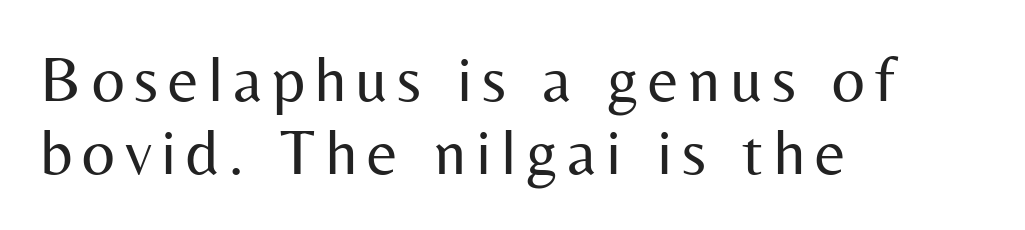
The block of text is dense from top to bottom, with scant space between rows. The strokes are not fattened; the text isn't bold. It's the straight-up-and-down kind of type. The foot of each line stays bare and open. Short and long lines alike share a common starting point at left. Note the varied advance widths — an 'i' is clearly narrower than an 'm'.
